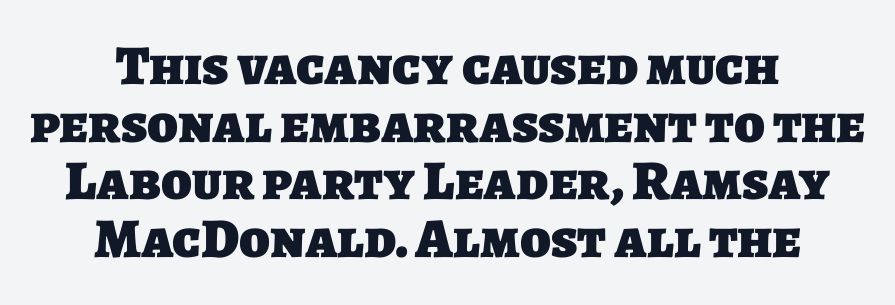
Q: Is the text bold? A: Yes.
Q: Is the typeface a serif or a sans-serif typeface? A: Sans-serif.
Q: Is the text underlined? A: No.
Q: How is the paragraph aligned? A: Centered.
Q: Is the spacing between letters normal or unusually wide? A: Normal.
Q: Is the spacing between lines tight, normal or loose? A: Tight.
Q: Width (condensed, normal, or wide)? A: Normal.
Q: Stroke contrast? A: Low.
Q: x-height? A: Large.
Q: Monospaced? A: No.
